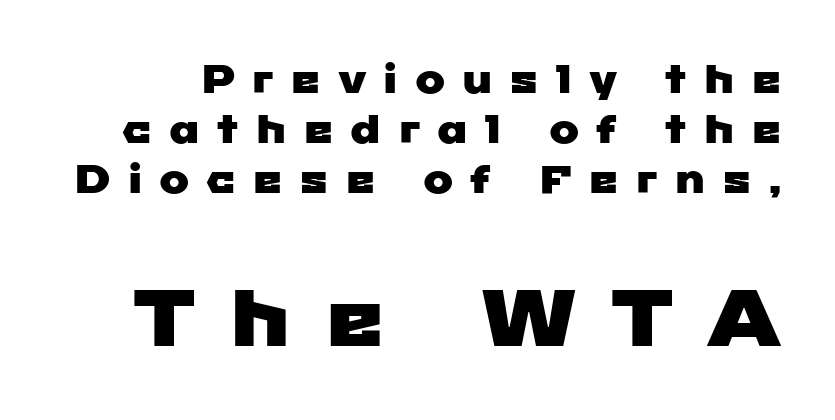
Q: Is the typeface a serif or a sans-serif typeface? A: Sans-serif.
Q: Is the text underlined? A: No.
Q: Is the spacing between letters normal or unusually wide? A: Unusually wide.
Q: Is the spacing between lines tight, normal or loose? A: Normal.
Q: Which block of text is set in a larger size, the first (top) or the second (bottom)? A: The second (bottom) one.
Q: Width (condensed, normal, or wide)? A: Wide.
Q: Stroke contrast? A: Low.
Q: x-height? A: Medium.
Q: Monospaced? A: No.
